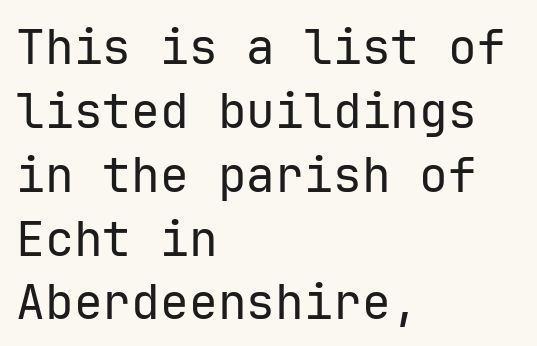
The image shows 48 px regular-weight sans-serif type, upright, monospaced; set left-aligned, normal line spacing (1.33x), normal letter spacing, not underlined; low stroke contrast and a medium x-height.
